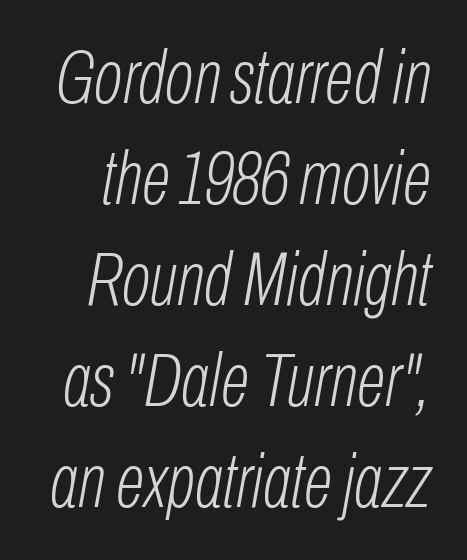
Q: Is the text bold? A: No.
Q: Is the text italic (slanted)? A: Yes, it leans right by about 10 degrees.
Q: Is the text underlined? A: No.
Q: Is the spacing between letters normal or unusually wide? A: Normal.
Q: Is the spacing between lines tight, normal or loose? A: Normal.
Q: Width (condensed, normal, or wide)? A: Condensed.
Q: Stroke contrast? A: Low.
Q: x-height? A: Medium.
Q: Monospaced? A: No.
